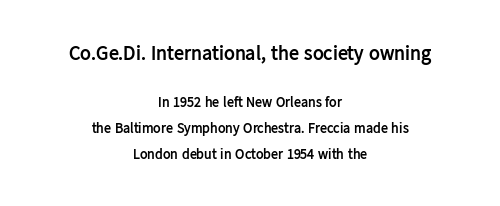
{"italic": "no", "bold": "yes", "underline": "no", "align": "center", "line_spacing_ratio": 1.85, "letter_spacing": "normal", "letter_spacing_em": 0.0, "larger_block": "first", "size_ratio": 1.43, "glyph_px": 20}
